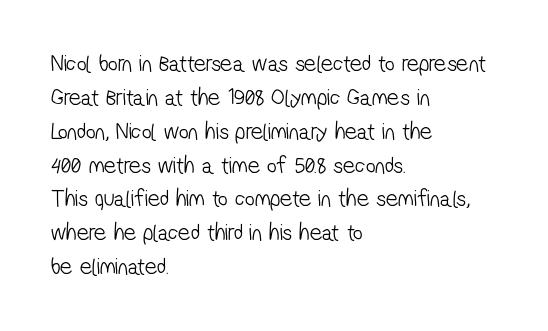
The image shows 24 px text type; set left-aligned, normal line spacing (1.41x), normal letter spacing, not underlined.
